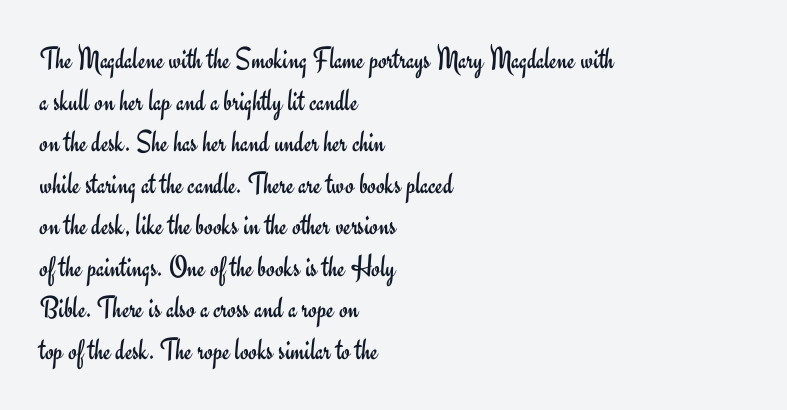
{"serif": "no", "bold": "no", "weight": "regular", "width": "normal", "stroke_contrast": "low", "x_height": "small", "monospaced": "no", "underline": "no", "align": "left", "line_spacing": "normal", "line_spacing_ratio": 1.34, "letter_spacing": "normal", "letter_spacing_em": 0.0, "glyph_px": 31}
